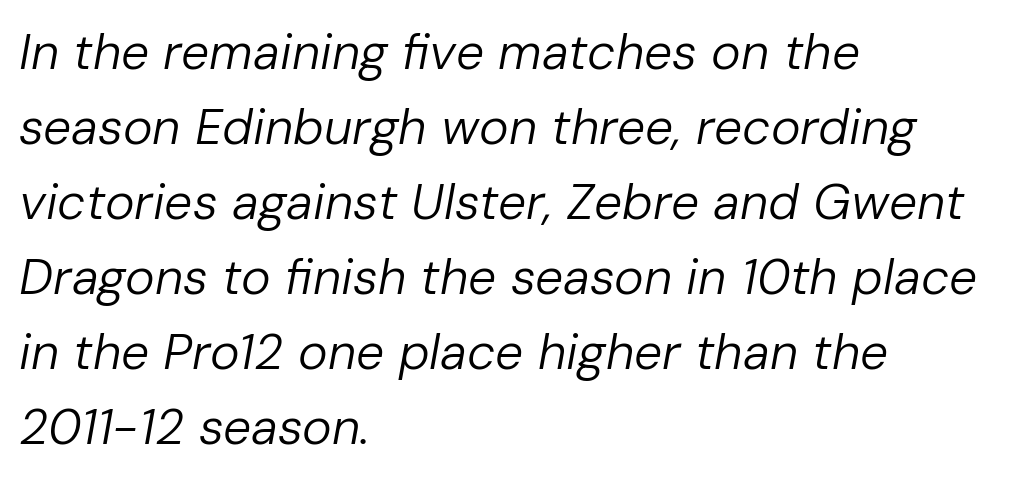
Q: Is the text bold? A: No.
Q: Is the text italic (slanted)? A: Yes, it leans right by about 10 degrees.
Q: Is the text underlined? A: No.
Q: How is the paragraph aligned? A: Left-aligned.
Q: Is the spacing between letters normal or unusually wide? A: Normal.
Q: Is the spacing between lines tight, normal or loose? A: Normal.
Q: Width (condensed, normal, or wide)? A: Normal.
Q: Stroke contrast? A: Low.
Q: x-height? A: Medium.
Q: Monospaced? A: No.
